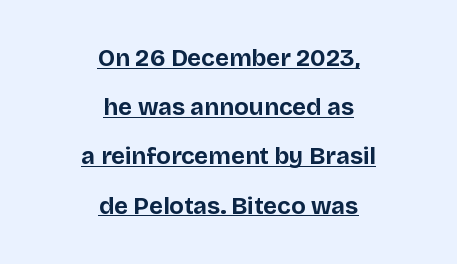
The image shows 24 px bold type, upright; set centered, loose line spacing (2.05x), normal letter spacing, underlined.
